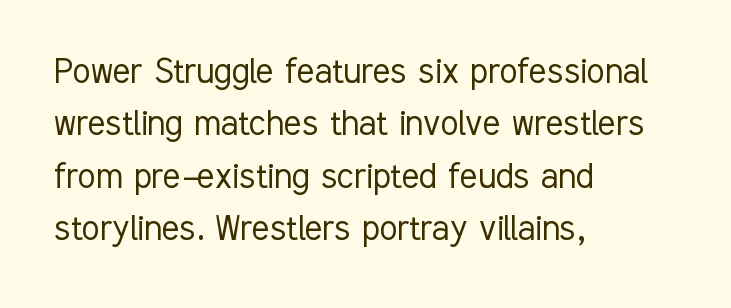
Casual observation: everything's shoved over to the left. Heaviness? Minimal to ordinary, like unemphasized prose. In terms of letterform style, serifs are entirely absent. The strip under each line holds only bare page.
